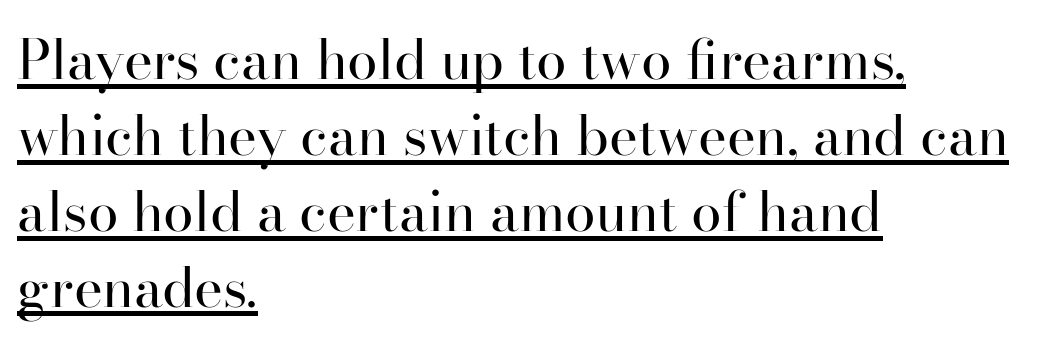
{"serif": "yes", "italic": "no", "bold": "no", "weight": "regular", "width": "normal", "stroke_contrast": "high", "x_height": "small", "monospaced": "no", "underline": "yes", "align": "left", "line_spacing": "normal", "line_spacing_ratio": 1.38, "letter_spacing": "normal", "letter_spacing_em": 0.0, "glyph_px": 55}
